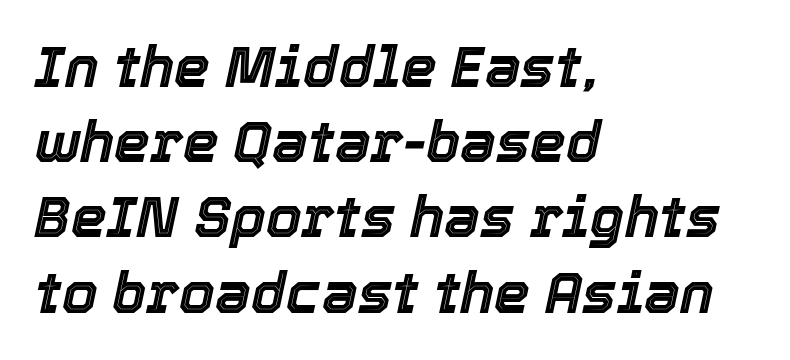
The typesetter chose a ragged-right arrangement here. The space directly below the letters is spotless. There is no visible air inserted between adjacent glyphs. Each letter keeps its own natural width here, so spacing adapts to shape.
